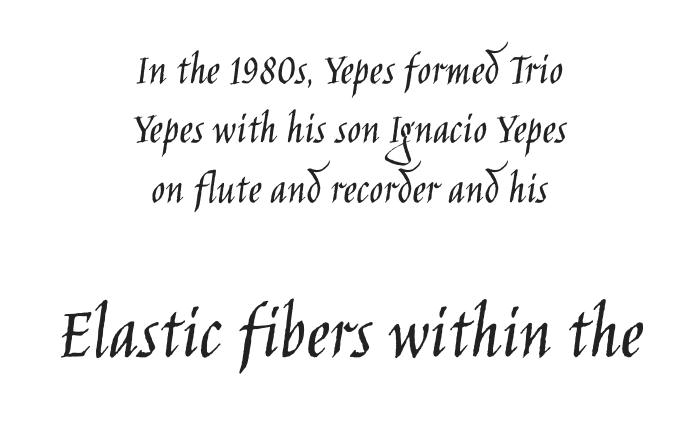
Q: Is the text bold? A: No.
Q: Is the text italic (slanted)? A: Yes.
Q: Is the typeface a serif or a sans-serif typeface? A: Sans-serif.
Q: Is the text underlined? A: No.
Q: How is the paragraph aligned? A: Centered.
Q: Is the spacing between letters normal or unusually wide? A: Normal.
Q: Is the spacing between lines tight, normal or loose? A: Normal.
Q: Which block of text is set in a larger size, the first (top) or the second (bottom)? A: The second (bottom) one.
Q: Width (condensed, normal, or wide)? A: Condensed.
Q: Stroke contrast? A: Low.
Q: x-height? A: Large.
Q: Monospaced? A: No.
